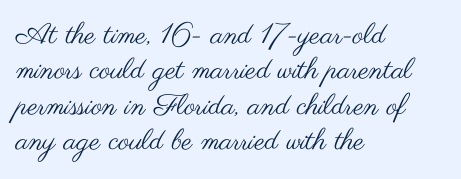
Q: Is the text bold? A: No.
Q: Is the text italic (slanted)? A: Yes.
Q: Is the typeface a serif or a sans-serif typeface? A: Sans-serif.
Q: Is the text underlined? A: No.
Q: How is the paragraph aligned? A: Left-aligned.
Q: Is the spacing between letters normal or unusually wide? A: Normal.
Q: Width (condensed, normal, or wide)? A: Wide.
Q: Stroke contrast? A: Medium.
Q: x-height? A: Small.
Q: Monospaced? A: No.
